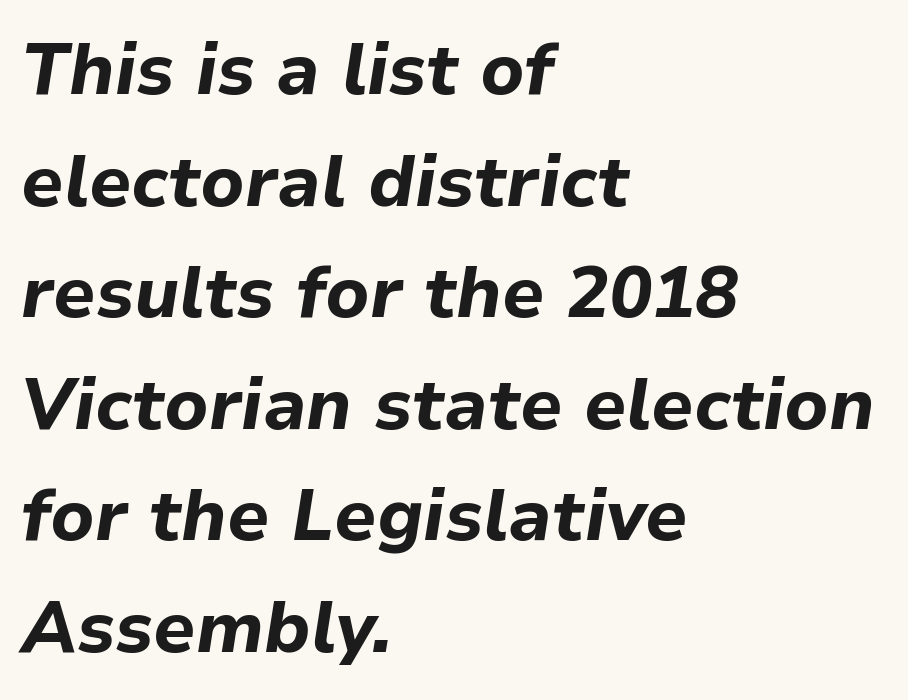
Layout note: lines flush left. Has an underline been added? It has not. Spacing between characters is what you'd get straight out of the box. The face used here has the dense, thick strokes of a bold.
